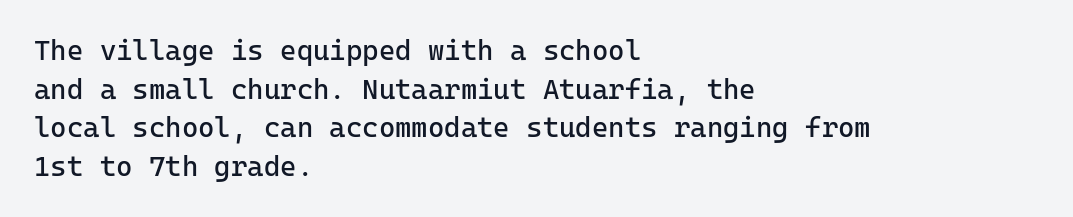
The image shows 28 px regular-weight sans-serif type, upright, monospaced; set left-aligned, normal line spacing (1.38x), normal letter spacing, not underlined; low stroke contrast and a medium x-height.
